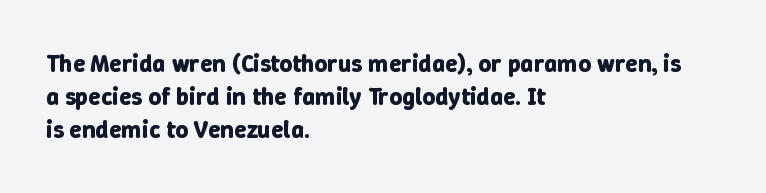
Q: Is the text bold? A: Yes.
Q: Is the text italic (slanted)? A: No, it is upright.
Q: Is the text underlined? A: No.
Q: How is the paragraph aligned? A: Left-aligned.
Q: Is the spacing between letters normal or unusually wide? A: Normal.
Q: Is the spacing between lines tight, normal or loose? A: Normal.
